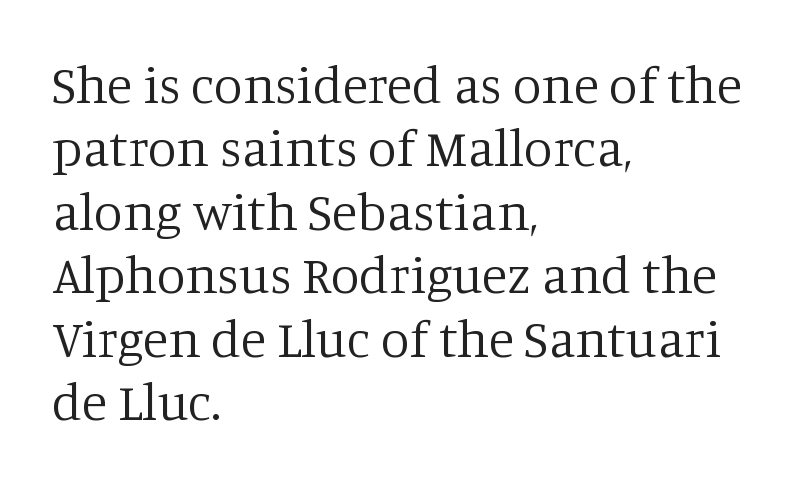
The image shows 52 px regular-weight serif type, upright; set left-aligned, line spacing 1.22x, normal letter spacing, not underlined; low stroke contrast and a large x-height.
